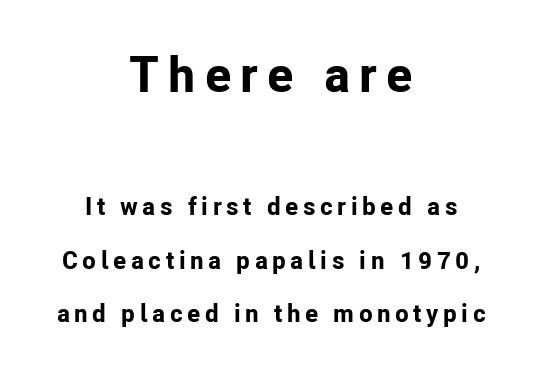
Set as a true bold cut, around the 700 mark. Nope, no serifs anywhere on these letters. The vertical gap from one line to the next is large. A typesetter would call this proportional, since set widths differ per character. Which of the two is more prominent by size? The first, at the top.
